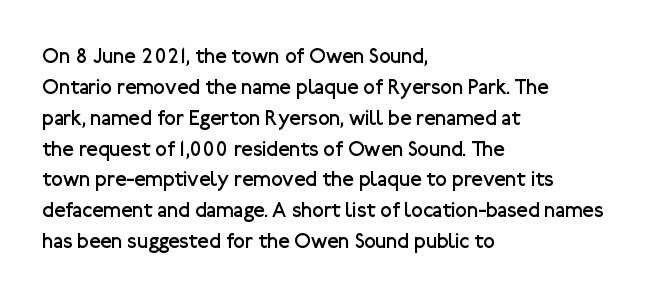
If you drew a line through each stem, it would be perfectly vertical. Leftover space on each line is placed entirely after the last word. The vertical gap from one line to the next is medium. The specimen omits any rule beneath the text block's lines.
